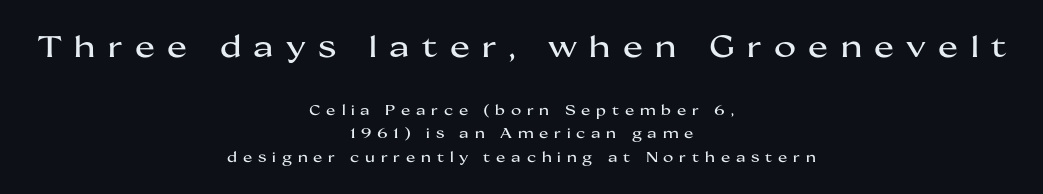
The initial chunk of copy outweighs the following chunk in type size. Do the characters align in a grid? No, the font is proportional. Tracking value appears strongly positive — letters spread wide. Letters rest on an invisible, unmarked baseline. Regular leading. These lines were composed using upright roman letters.
